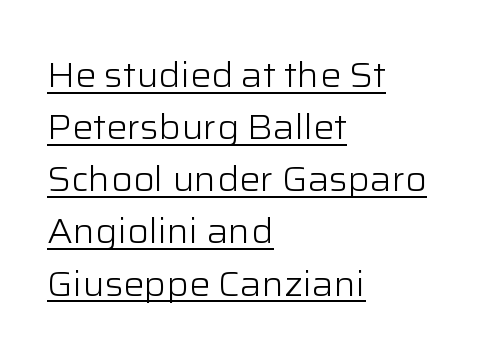
The image shows 35 px light sans-serif type, upright; set left-aligned, normal line spacing (1.49x), normal letter spacing, underlined; low stroke contrast and a medium x-height.
